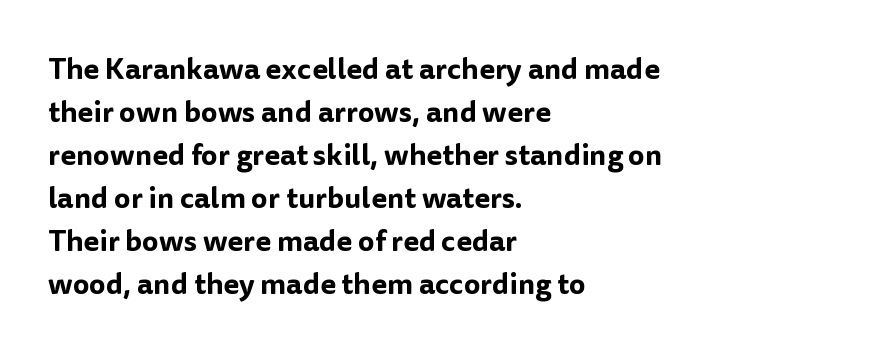
Nope, no serifs anywhere on these letters. If you drew a ruler down the left edge, every line would touch it. This is roman type, the default non-slanted kind. Plain, unruled lines of type.
